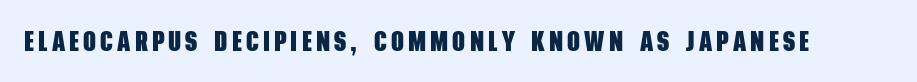
Each letter keeps its own natural width here, so spacing adapts to shape. Nobody drew a line under any word here. To sum up the face: it is a sans, with no serifs. Heavy, bold letterforms.
